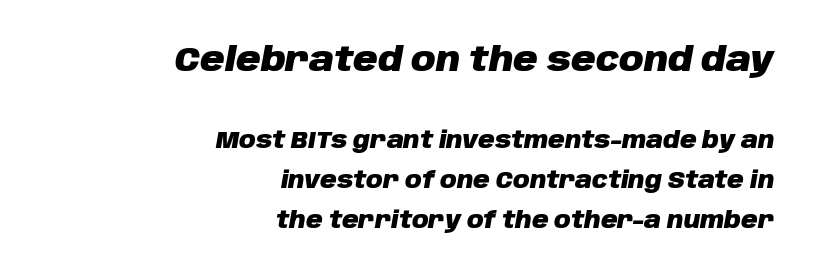
Q: Is the text bold? A: Yes.
Q: Is the text italic (slanted)? A: Yes, it leans right by about 10 degrees.
Q: Is the text underlined? A: No.
Q: How is the paragraph aligned? A: Right-aligned.
Q: Is the spacing between letters normal or unusually wide? A: Normal.
Q: Which block of text is set in a larger size, the first (top) or the second (bottom)? A: The first (top) one.
Q: Width (condensed, normal, or wide)? A: Normal.
Q: Stroke contrast? A: Low.
Q: x-height? A: Large.
Q: Monospaced? A: No.
